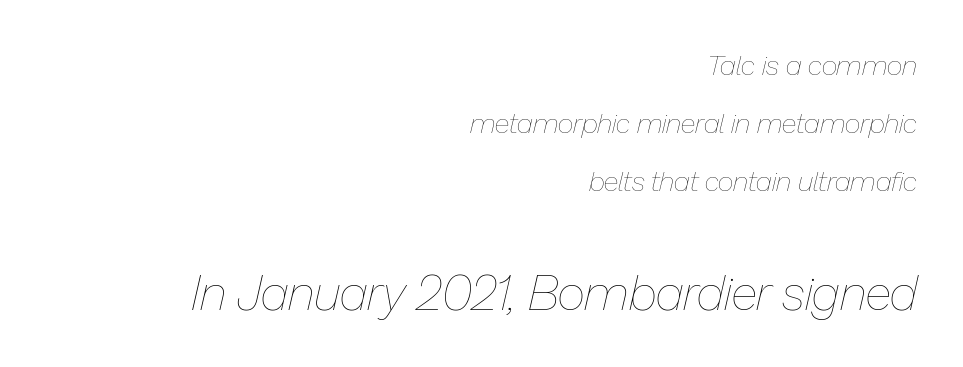
{"italic": "yes", "lean": "right", "slant_degrees": 13, "bold": "no", "weight": "thin", "width": "normal", "stroke_contrast": "low", "x_height": "medium", "monospaced": "no", "underline": "no", "align": "right", "line_spacing": "loose", "line_spacing_ratio": 2.08, "letter_spacing": "normal", "letter_spacing_em": 0.0, "larger_block": "second", "size_ratio": 1.75, "glyph_px": 49}
